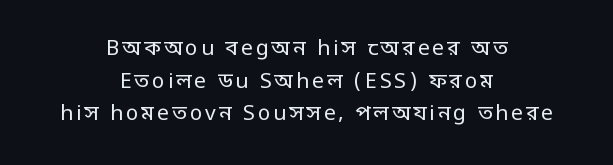
The image shows 21 px text type, upright; set centered, normal line spacing (1.55x), not underlined.
